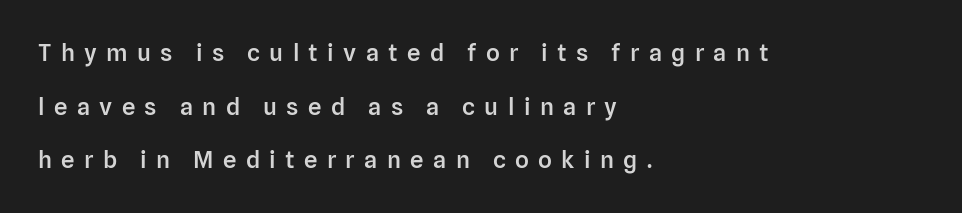
{"italic": "no", "bold": "semi", "underline": "no", "align": "left", "line_spacing": "loose", "line_spacing_ratio": 2.23, "letter_spacing": "wide", "letter_spacing_em": 0.39, "glyph_px": 24}
